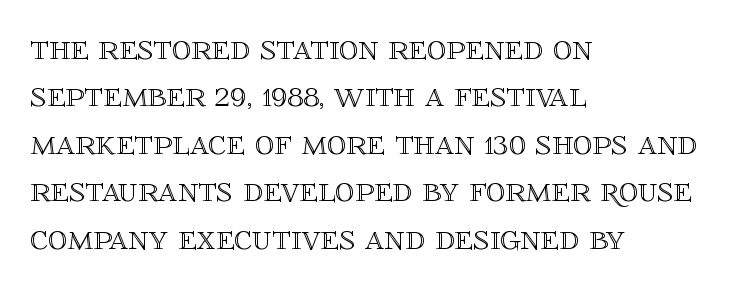
The image shows 38 px text type, upright; set left-aligned, normal line spacing (1.25x), normal letter spacing, not underlined; a large x-height.
